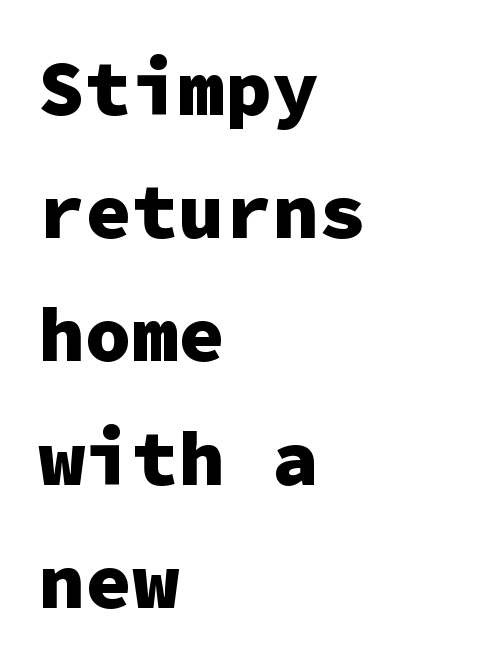
Clear beneath every line of the passage. Ordinary non-slanted type is in use. This sample has the even, mechanical cadence of fixed-width lettering. Typeset ragged right — the left edge is the straight one.
